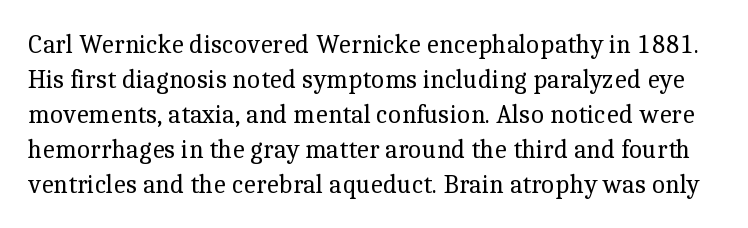
Descenders hang freely into open space. Do the letters lean? They stand straight. Stems and bowls with no extra thickness — not bold. Letter spacing: default.
